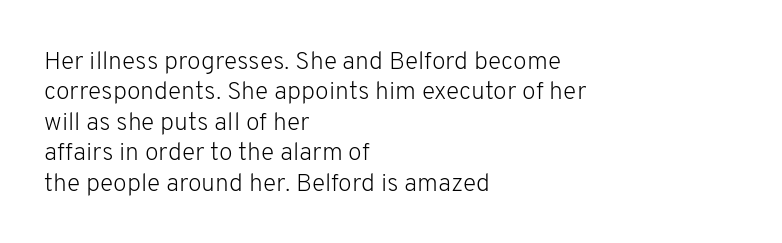
The image shows 25 px text type, upright; set left-aligned, line spacing 1.22x, normal letter spacing, not underlined.
